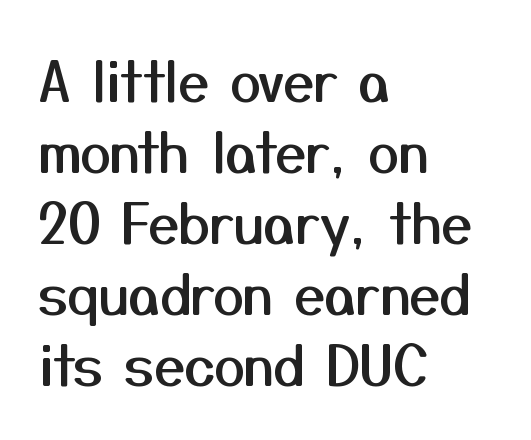
{"serif": "no", "italic": "no", "width": "normal", "stroke_contrast": "medium", "x_height": "medium", "monospaced": "no", "underline": "no", "align": "left", "line_spacing": "normal", "line_spacing_ratio": 1.29, "letter_spacing": "normal", "letter_spacing_em": 0.0, "glyph_px": 55}
